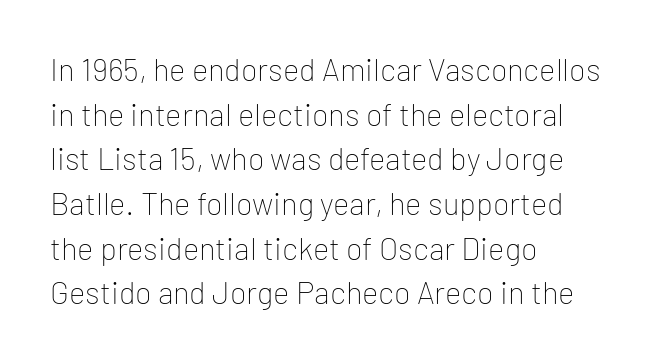
The image shows 31 px thin sans-serif type, upright; set left-aligned, normal line spacing (1.44x), normal letter spacing, not underlined; low stroke contrast and a medium x-height.
